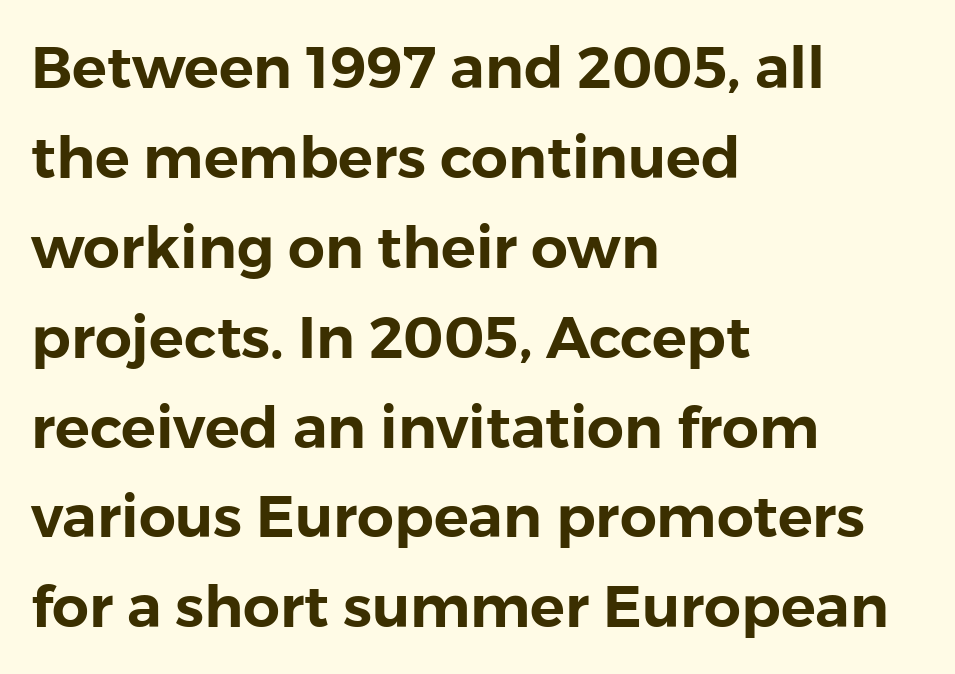
The image shows 58 px sans-serif type, upright; set left-aligned, normal line spacing (1.55x), normal letter spacing, not underlined; low stroke contrast and a medium x-height.
